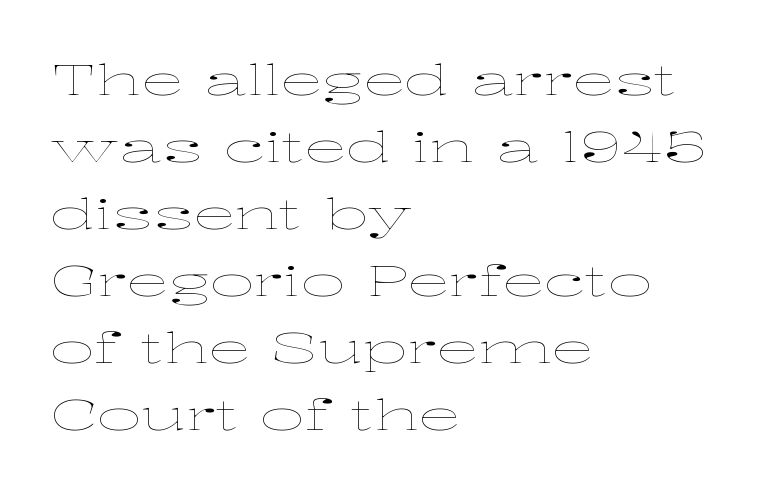
{"italic": "no", "bold": "no", "weight": "thin", "width": "wide", "stroke_contrast": "low", "x_height": "medium", "monospaced": "no", "underline": "no", "align": "left", "line_spacing": "normal", "line_spacing_ratio": 1.56, "letter_spacing": "normal", "letter_spacing_em": 0.0, "glyph_px": 43}
